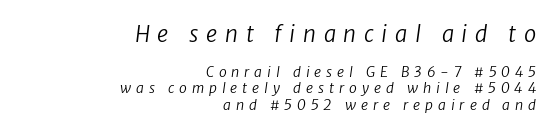
{"bold": "no", "underline": "no", "align": "right", "line_spacing_ratio": 1.16, "letter_spacing": "wide", "letter_spacing_em": 0.35, "larger_block": "first", "size_ratio": 1.57, "glyph_px": 22}
